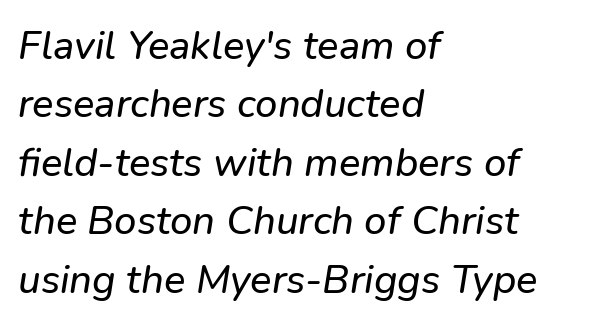
The image shows 40 px text type, italic (leaning right); set left-aligned, normal line spacing (1.46x), normal letter spacing, not underlined; low stroke contrast and a medium x-height.
